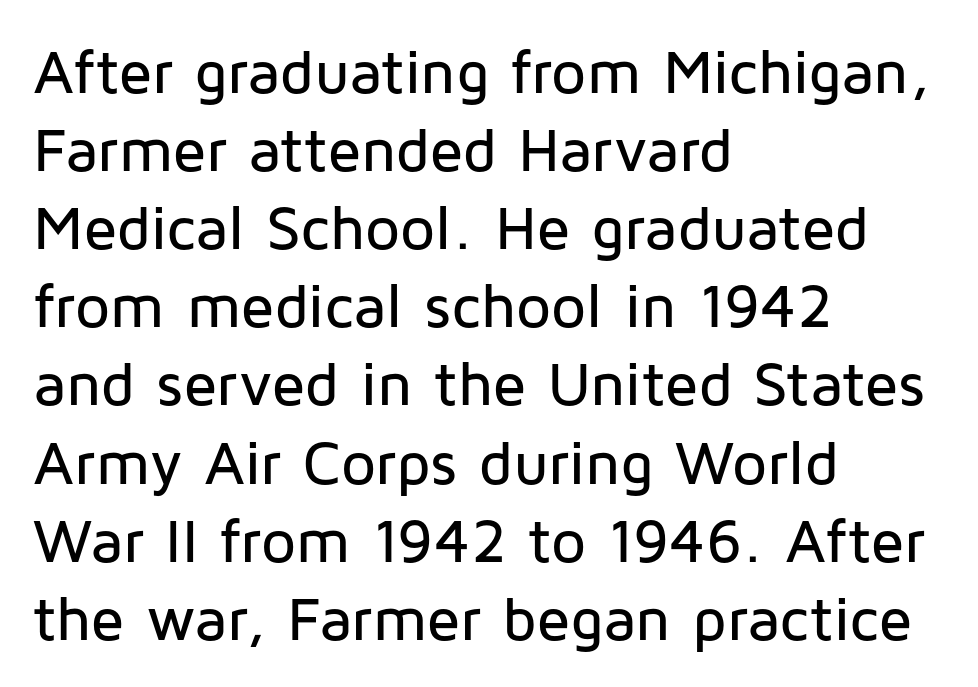
What stands out about the letter spacing? Nothing — it is the standard amount. Anything drawn beneath the words? Only blank space. The axis of the letterforms is exactly vertical. Are there feet on the stems? There aren't — it's a sans.
